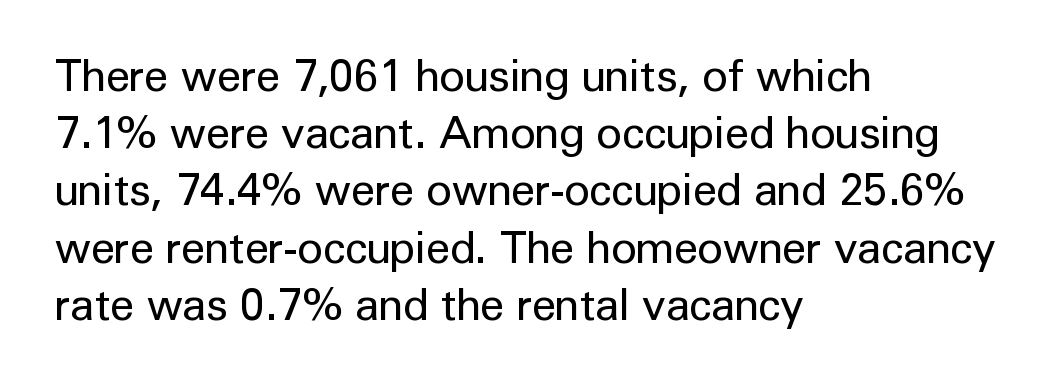
{"serif": "no", "italic": "no", "bold": "no", "weight": "regular", "width": "normal", "stroke_contrast": "low", "x_height": "medium", "monospaced": "no", "underline": "no", "align": "left", "line_spacing": "normal", "line_spacing_ratio": 1.3, "letter_spacing": "normal", "letter_spacing_em": 0.0, "glyph_px": 44}
